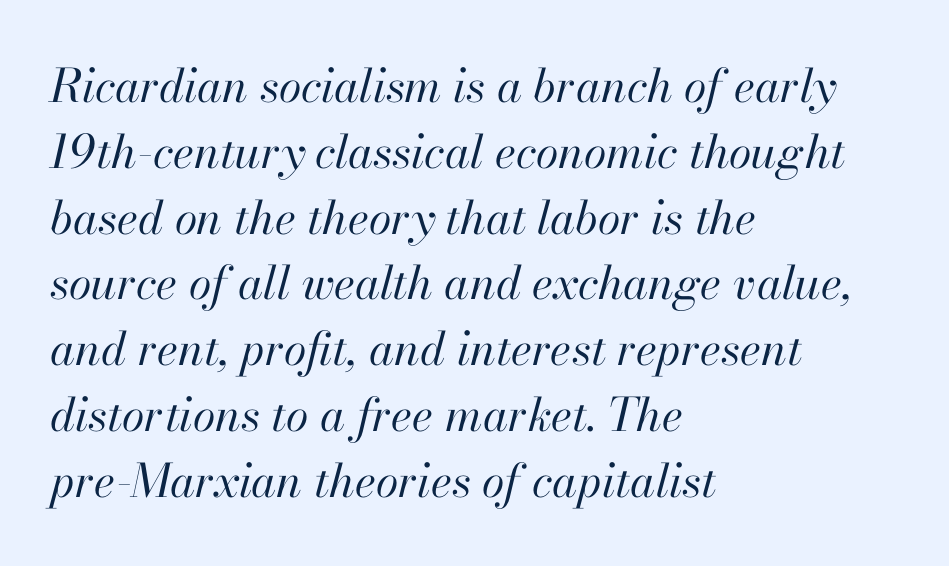
Is there much room between lines? A standard amount, neither cramped nor airy. Lines of text with bare space underneath. This sample has the flowing, uneven cadence of proportional lettering. Caption: multi-line text, flush left, ragged right. The characters are drawn with everyday or finer stroke widths. There is no visible air inserted between adjacent glyphs.
